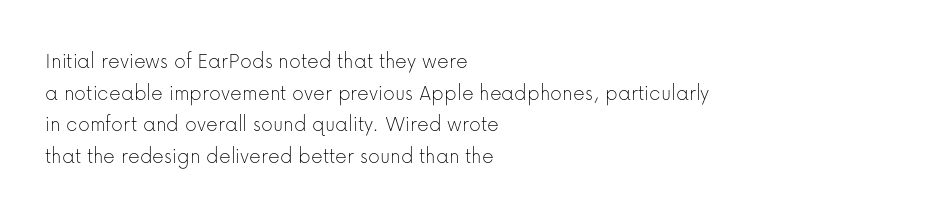
Q: Is the text bold? A: No.
Q: Is the text italic (slanted)? A: No, it is upright.
Q: Is the text underlined? A: No.
Q: How is the paragraph aligned? A: Left-aligned.
Q: Is the spacing between letters normal or unusually wide? A: Normal.
Q: Is the spacing between lines tight, normal or loose? A: Normal.
